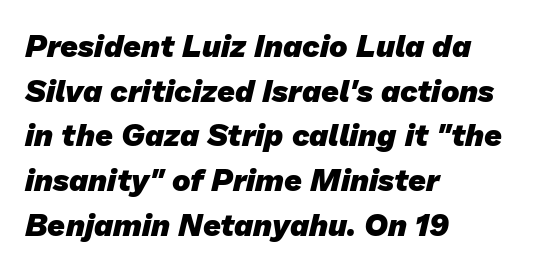
{"serif": "no", "bold": "yes", "weight": "heavy", "width": "normal", "stroke_contrast": "low", "x_height": "medium", "monospaced": "no", "underline": "no", "align": "left", "line_spacing": "normal", "line_spacing_ratio": 1.44, "letter_spacing": "normal", "letter_spacing_em": 0.0, "glyph_px": 31}
